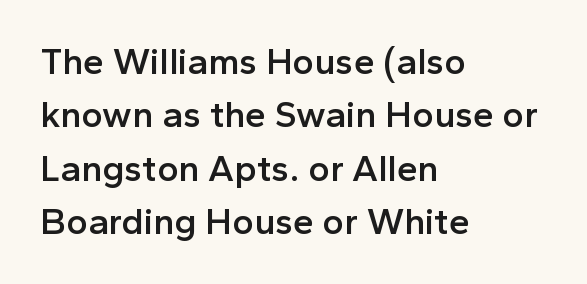
Leftover space on each line is placed entirely after the last word. Its strokes are somewhat broadened, the hallmark of semibold type. Nope, not italic — everything's standing straight. This block has exactly the height ordinary leading produces. In terms of letterspacing, this is plain default setting. Classification — sans serif.
